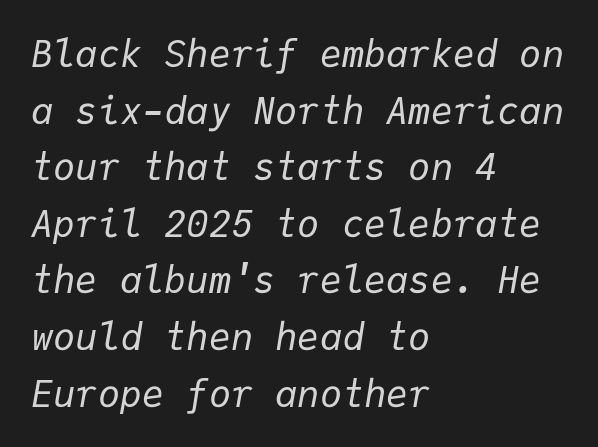
The image shows 37 px regular-weight type, italic (leaning right), monospaced; set left-aligned, normal line spacing (1.53x), normal letter spacing, not underlined; low stroke contrast and a medium x-height.
